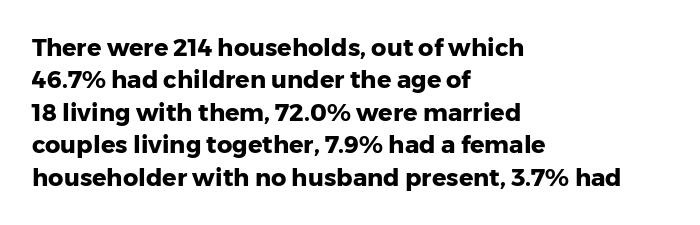
The image shows 24 px bold type, upright; set left-aligned, normal line spacing (1.35x), normal letter spacing, not underlined.
